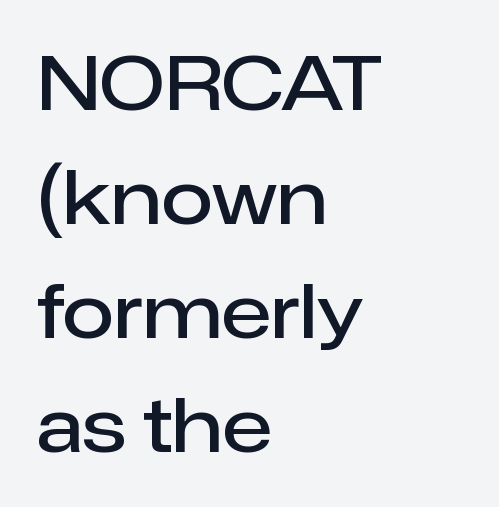
The image shows 75 px semibold sans-serif type, upright; set left-aligned, normal line spacing (1.52x), normal letter spacing, not underlined; low stroke contrast and a medium x-height.
